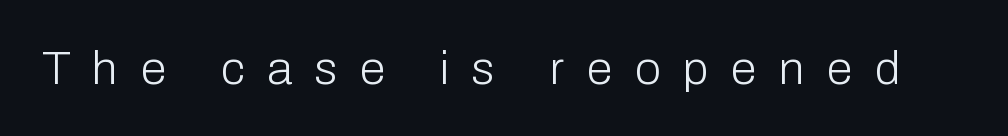
Q: Is the text bold? A: No.
Q: Is the text italic (slanted)? A: No, it is upright.
Q: Is the typeface a serif or a sans-serif typeface? A: Sans-serif.
Q: Is the text underlined? A: No.
Q: Is the spacing between letters normal or unusually wide? A: Unusually wide.
Q: Width (condensed, normal, or wide)? A: Normal.
Q: Stroke contrast? A: Low.
Q: x-height? A: Medium.
Q: Monospaced? A: No.
